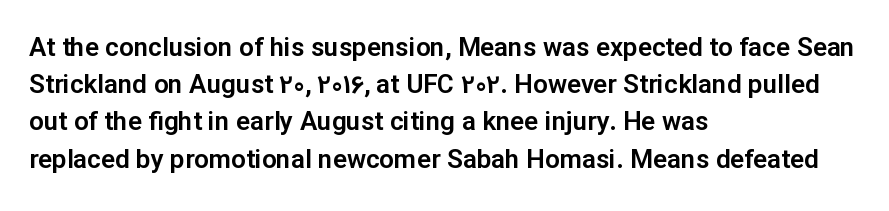
The image shows 26 px text type, upright; set left-aligned, normal line spacing (1.43x), normal letter spacing, not underlined.
